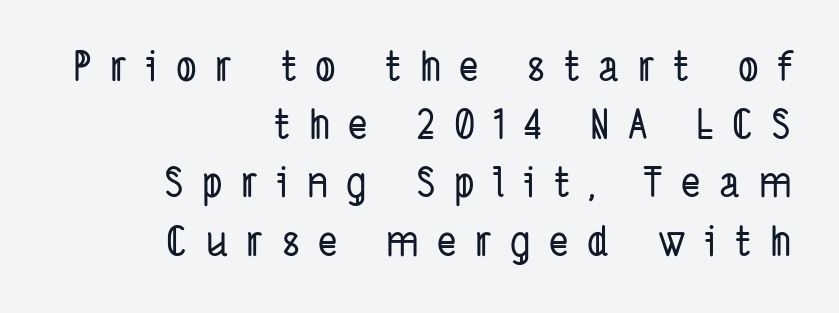
The image shows 41 px condensed sans-serif type; set right-aligned, normal line spacing (1.42x), unusually wide letter spacing (+0.45 em), not underlined; low stroke contrast and a medium x-height.
